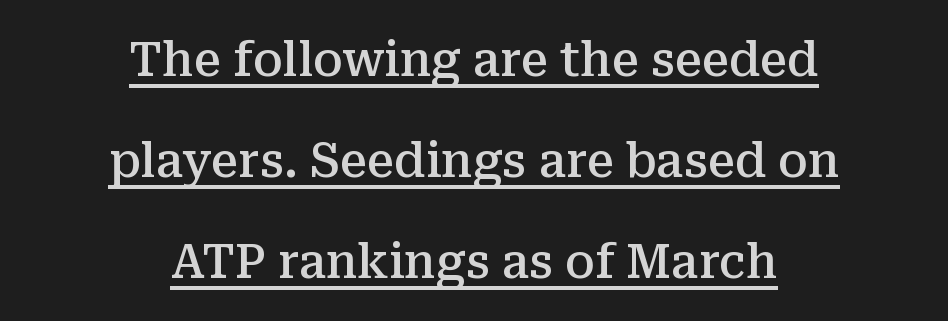
Q: Is the text bold? A: Semi-bold.
Q: Is the text italic (slanted)? A: No, it is upright.
Q: Is the typeface a serif or a sans-serif typeface? A: Serif.
Q: Is the text underlined? A: Yes.
Q: How is the paragraph aligned? A: Centered.
Q: Is the spacing between letters normal or unusually wide? A: Normal.
Q: Is the spacing between lines tight, normal or loose? A: Loose.
Q: Width (condensed, normal, or wide)? A: Normal.
Q: Stroke contrast? A: Medium.
Q: x-height? A: Medium.
Q: Monospaced? A: No.
